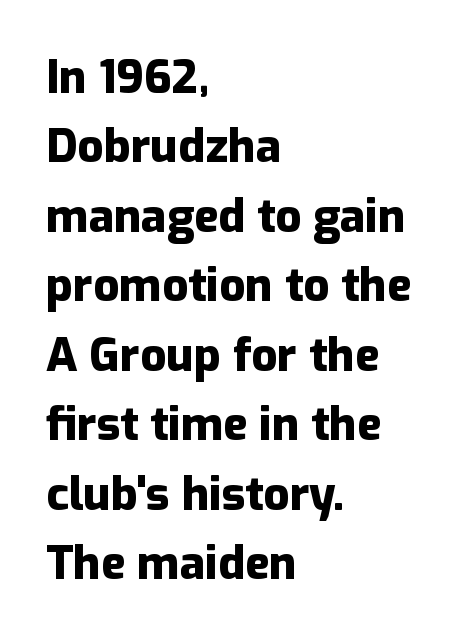
Q: Is the text bold? A: Yes.
Q: Is the text italic (slanted)? A: No, it is upright.
Q: Is the typeface a serif or a sans-serif typeface? A: Sans-serif.
Q: Is the text underlined? A: No.
Q: How is the paragraph aligned? A: Left-aligned.
Q: Is the spacing between letters normal or unusually wide? A: Normal.
Q: Is the spacing between lines tight, normal or loose? A: Normal.
Q: Width (condensed, normal, or wide)? A: Normal.
Q: Stroke contrast? A: Low.
Q: x-height? A: Medium.
Q: Monospaced? A: No.
